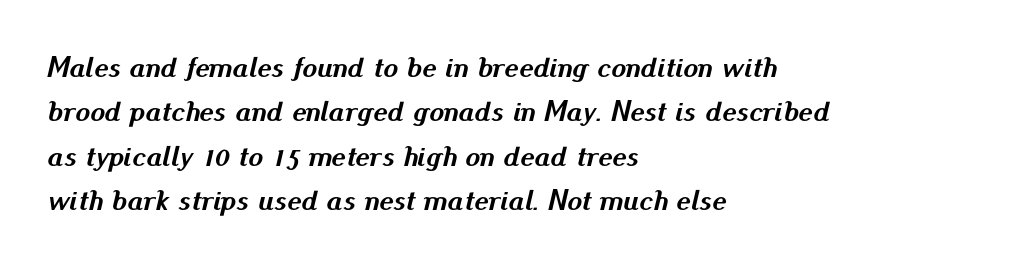
{"italic": "yes", "lean": "right", "slant_degrees": 13, "bold": "yes", "weight": "semibold", "width": "normal", "stroke_contrast": "medium", "x_height": "small", "monospaced": "no", "underline": "no", "align": "left", "line_spacing": "normal", "line_spacing_ratio": 1.48, "letter_spacing": "normal", "letter_spacing_em": 0.0, "glyph_px": 30}
